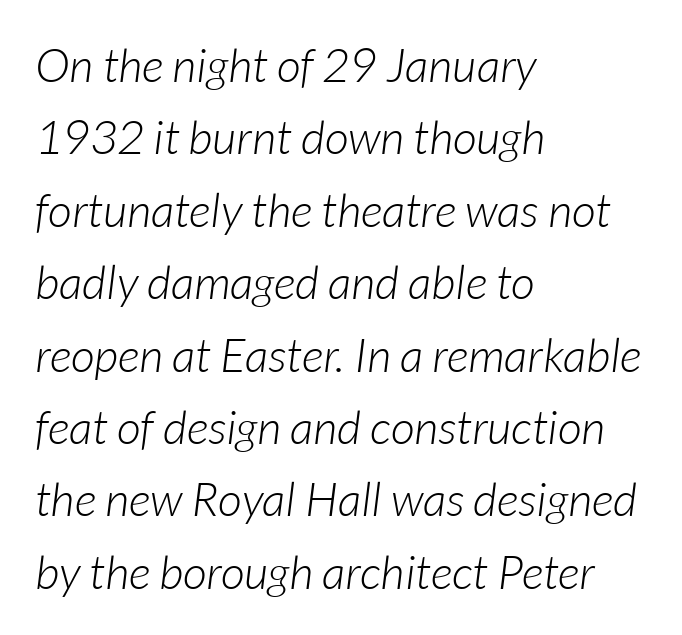
Tracking value appears to be zero — textbook default spacing. This sample has the flowing, uneven cadence of proportional lettering. Is there much room between lines? A standard amount, neither cramped nor airy. Is the stroke heavy? The answer is a plain regular-or-lighter. Looking at the ascenders, they clearly lean. The gap between lines stays unmarked.
